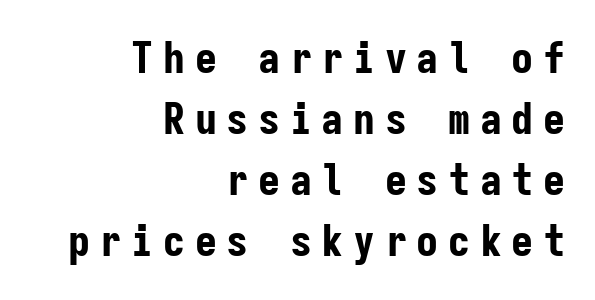
Leading: standard. Fixed-width glyphs throughout — classic coding-font behaviour. Is the type bold? Yes — the strokes are clearly thick and heavy. Horizontally, the lines are justified to the trailing edge only. Unmarked baselines from the first word to the last.
